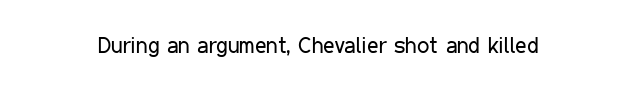
Q: Is the text bold? A: No.
Q: Is the text italic (slanted)? A: No, it is upright.
Q: Is the text underlined? A: No.
Q: Is the spacing between letters normal or unusually wide? A: Normal.
